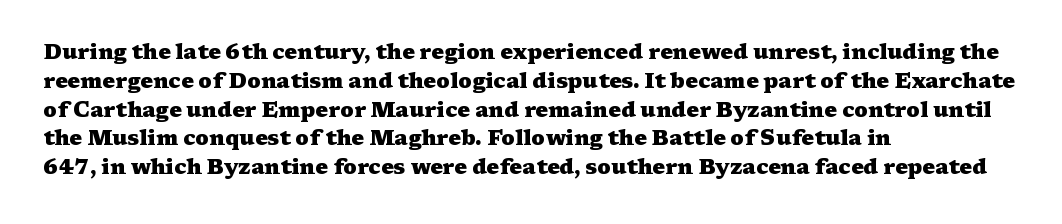
Leftover space on each line is placed entirely after the last word. The baseline area is clear. Tracking value appears to be zero — textbook default spacing. Is the type bold? Yes — the strokes are clearly thick and heavy.
